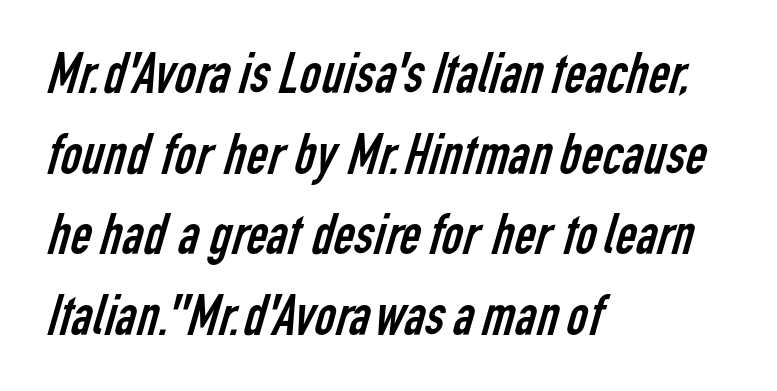
{"serif": "no", "bold": "no", "weight": "regular", "width": "condensed", "stroke_contrast": "low", "x_height": "medium", "monospaced": "no", "underline": "no", "align": "left", "line_spacing": "normal", "line_spacing_ratio": 1.39, "letter_spacing": "normal", "letter_spacing_em": 0.0, "glyph_px": 58}
